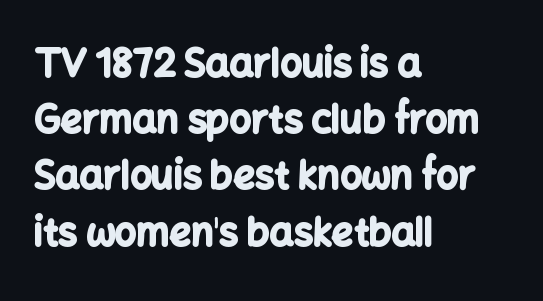
The image shows 38 px bold sans-serif type, upright; set left-aligned, normal line spacing (1.48x), normal letter spacing, not underlined; low stroke contrast and a medium x-height.
